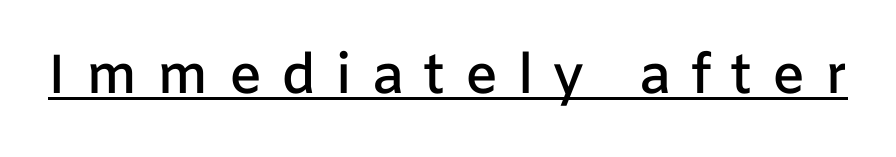
The image shows 55 px semibold sans-serif type, upright; set unusually wide letter spacing (+0.36 em), underlined; low stroke contrast and a medium x-height.
